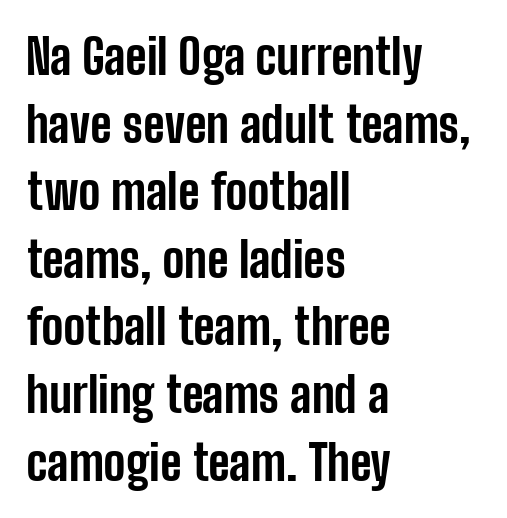
The image shows 49 px bold, condensed sans-serif type, upright; set left-aligned, normal line spacing (1.38x), normal letter spacing, not underlined; low stroke contrast and a medium x-height.
